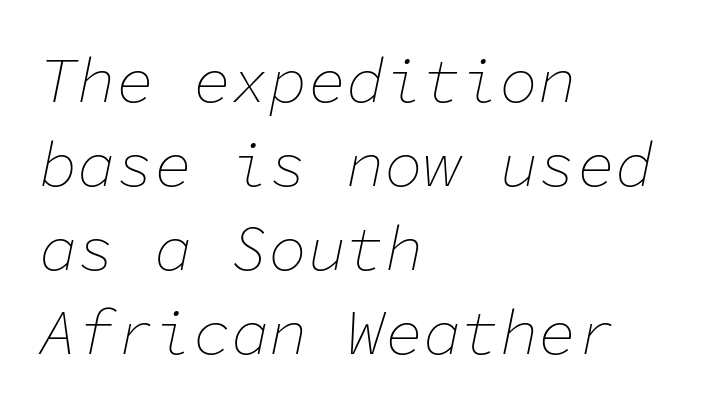
The zone under the glyphs is completely vacant. Teacher's note: observe the even left margin — that is flush-left alignment. When letters slant like this, we call the style italic. The designer left line spacing at the default. There is no visible air inserted between adjacent glyphs. Here the designer chose a console-style face with uniform glyph widths.
